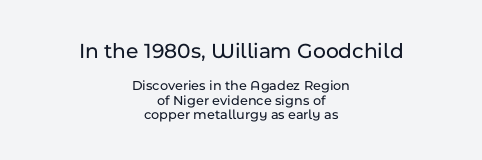
The image shows 22 px text type, upright; set centered, tight line spacing (1.03x), normal letter spacing, not underlined; the first (top) block is 1.57x larger.
